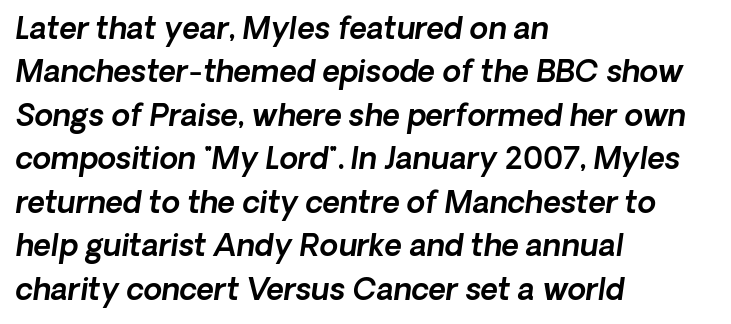
Notice how descenders clear the ascenders below comfortably — that's standard leading. These lines are set flush left with a ragged right edge. The face used here is proportionally spaced, like ordinary book or web type. Quick note: italic.
